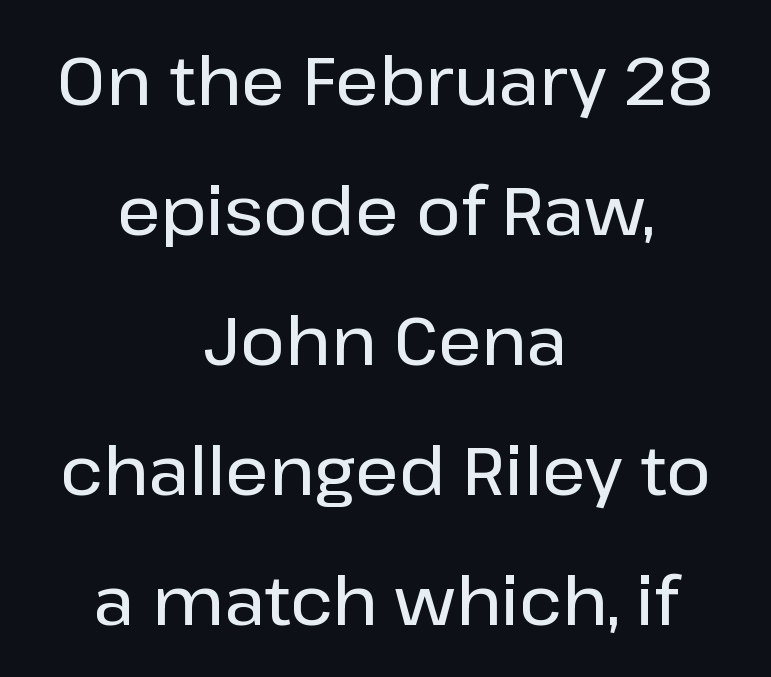
Are there feet on the stems? There aren't — it's a sans. Observe the ordinary spacing: letters are neighbours, not strangers. Descender tails drop into unmarked territory. Casual observation: everything's sitting right in the middle. These lines were composed using upright roman letters.
